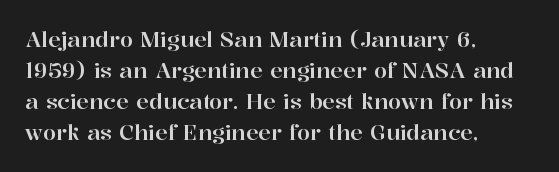
There is no visible air inserted between adjacent glyphs. Alignment: flush left. The words here are not underlined. The axis of the letterforms is exactly vertical. The designer left line spacing at the default.
